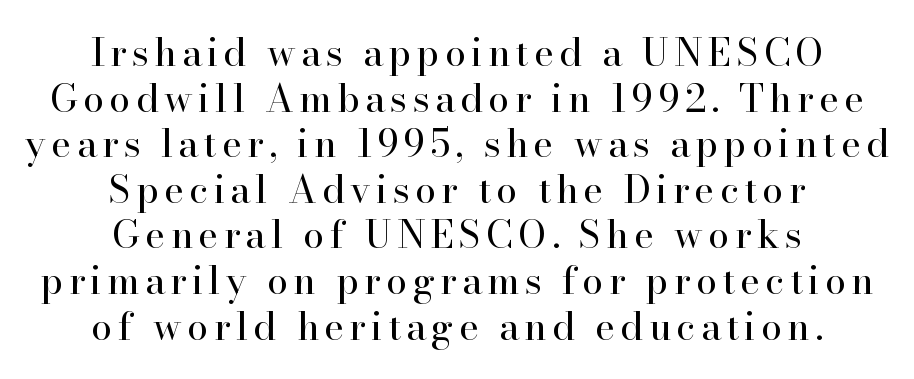
The image shows 38 px regular-weight serif type, upright; set centered, line spacing 1.2x, not underlined; high stroke contrast and a small x-height.
